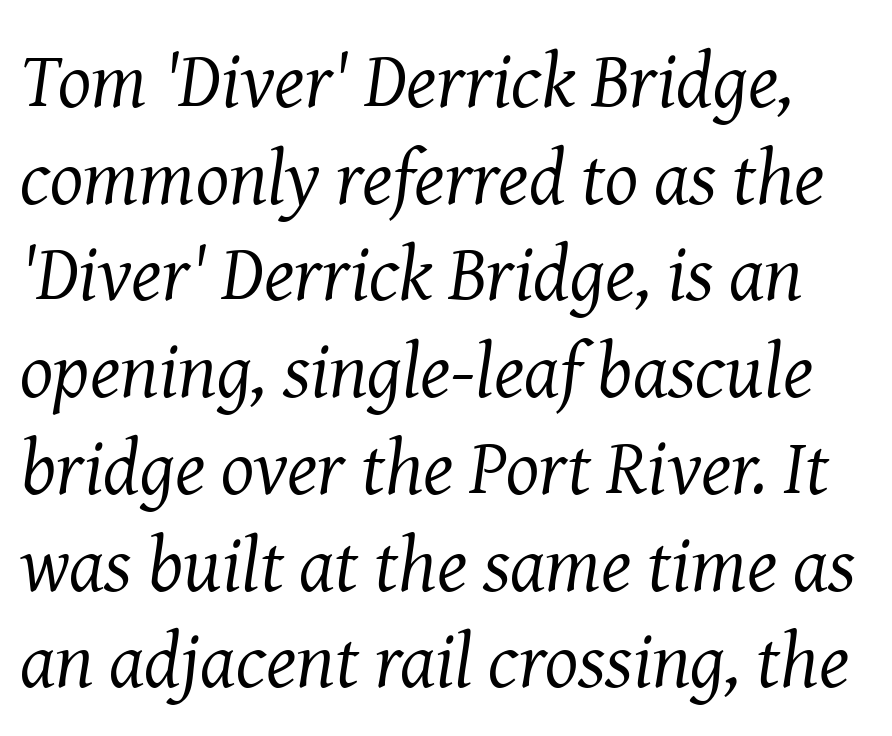
Q: Is the text bold? A: No.
Q: Is the text italic (slanted)? A: Yes, it leans right by about 8 degrees.
Q: Is the typeface a serif or a sans-serif typeface? A: Serif.
Q: Is the text underlined? A: No.
Q: Is the spacing between letters normal or unusually wide? A: Normal.
Q: Width (condensed, normal, or wide)? A: Normal.
Q: Stroke contrast? A: Medium.
Q: x-height? A: Medium.
Q: Monospaced? A: No.
